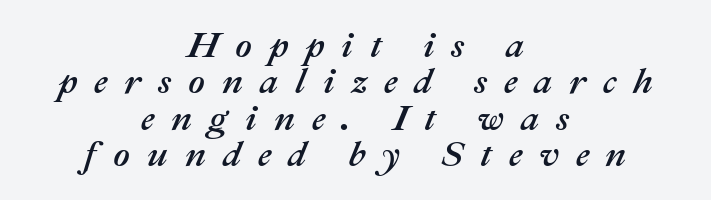
Q: Is the text italic (slanted)? A: Yes, it leans right by about 22 degrees.
Q: Is the text underlined? A: No.
Q: How is the paragraph aligned? A: Centered.
Q: Is the spacing between letters normal or unusually wide? A: Unusually wide.
Q: Is the spacing between lines tight, normal or loose? A: Tight.
Q: Width (condensed, normal, or wide)? A: Normal.
Q: Stroke contrast? A: Medium.
Q: x-height? A: Medium.
Q: Monospaced? A: No.
